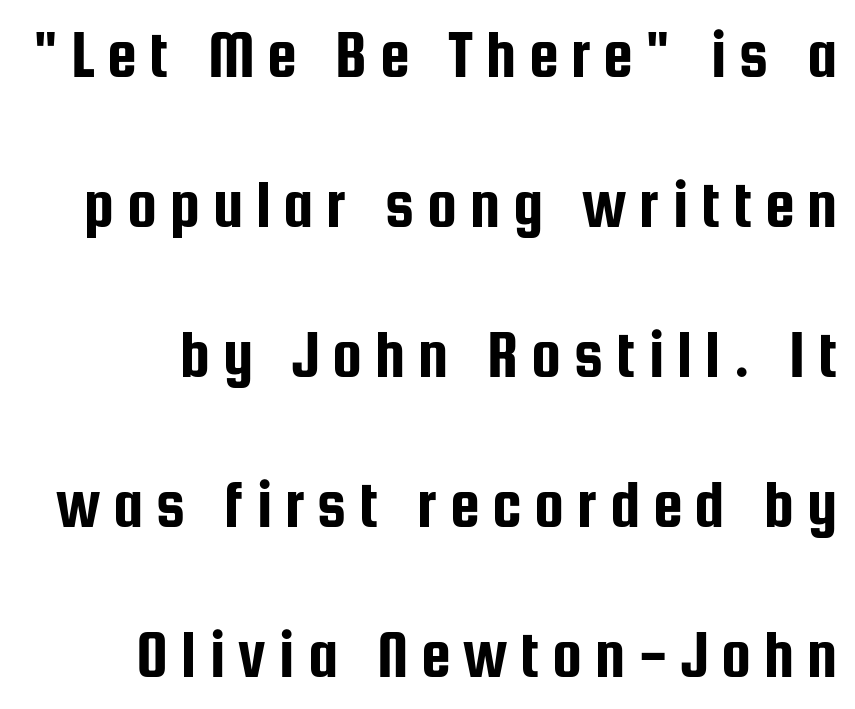
Is this a sans? Yes — the strokes have no serifs. The lines are spread far apart with generous leading. Underline: absent. Italic: no, the glyphs are upright roman.
